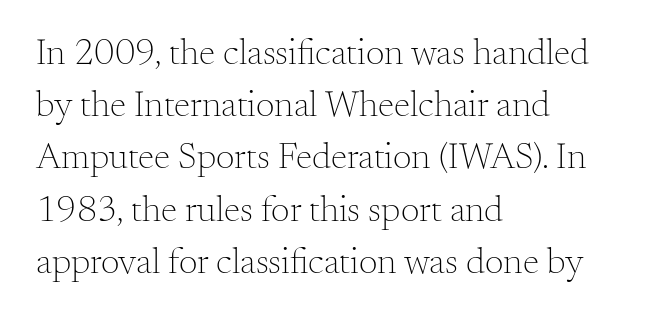
{"serif": "yes", "italic": "no", "bold": "no", "weight": "light", "width": "normal", "stroke_contrast": "medium", "x_height": "small", "monospaced": "no", "underline": "no", "align": "left", "line_spacing": "normal", "line_spacing_ratio": 1.41, "letter_spacing": "normal", "letter_spacing_em": 0.0, "glyph_px": 37}
